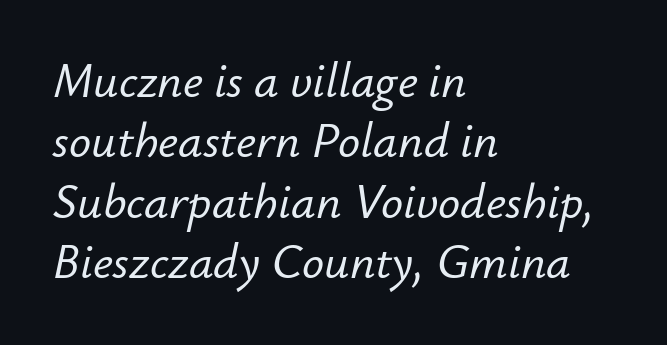
These lines are rendered in a variable-pitch font. Tall strokes in this sample are angled rather than plumb. Letters rest on an invisible, unmarked baseline. How are the letters spaced? Ordinarily, with no added tracking.
